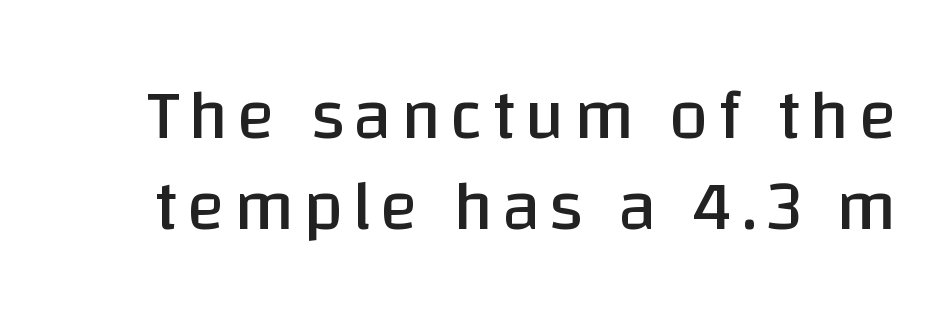
The image shows 71 px regular-weight sans-serif type, upright; set normal line spacing (1.28x), not underlined; low stroke contrast and a large x-height.
